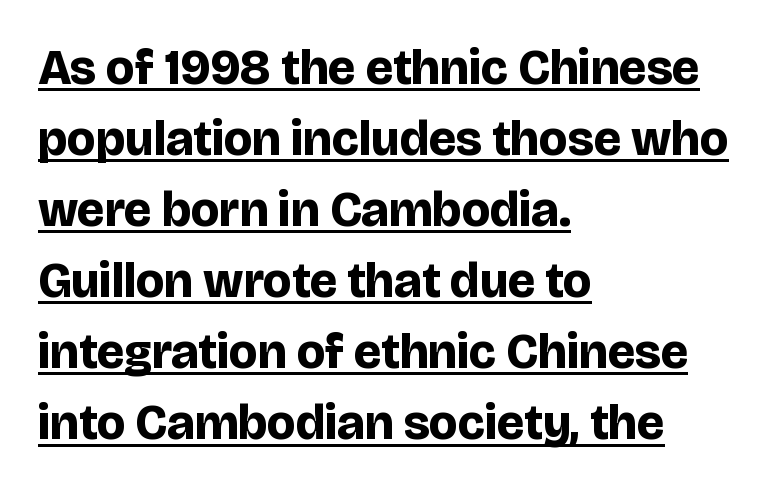
The type sits square on the baseline with zero lean. A baseline rule has been typeset under these characters. If you measured baseline to baseline, you'd find a middling distance. These lines stack with their left ends in a neat column. The type is set solid horizontally, with unmodified tracking. Each letter keeps its own natural width here, so spacing adapts to shape.
